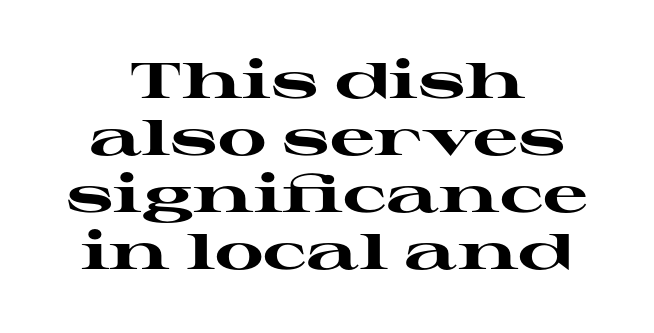
The image shows 50 px heavy, wide serif type, upright; set centered, tight line spacing (1.14x), normal letter spacing, not underlined; high stroke contrast and a medium x-height.
